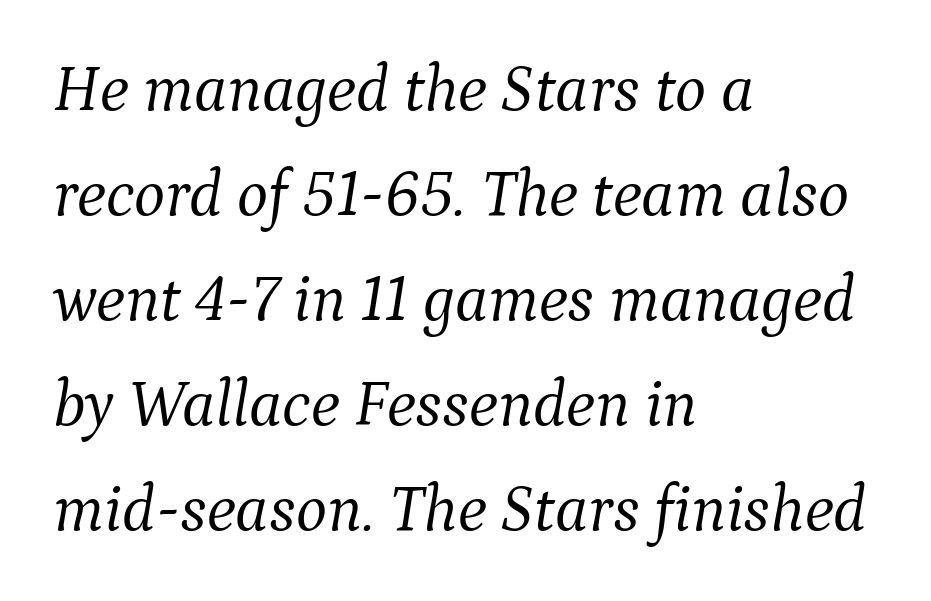
The image shows 66 px light serif type, italic (leaning right); set left-aligned, normal line spacing (1.59x), normal letter spacing, not underlined; medium stroke contrast and a medium x-height.
